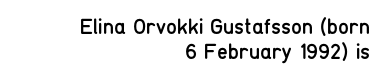
{"italic": "no", "bold": "no", "underline": "no", "align": "right", "line_spacing": "tight", "line_spacing_ratio": 1.13, "letter_spacing": "normal", "letter_spacing_em": 0.0, "glyph_px": 22}
